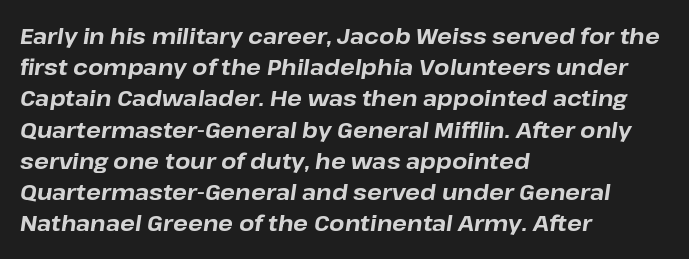
Q: Is the text bold? A: Yes.
Q: Is the text italic (slanted)? A: Yes, it leans right by about 8 degrees.
Q: Is the text underlined? A: No.
Q: How is the paragraph aligned? A: Left-aligned.
Q: Is the spacing between letters normal or unusually wide? A: Normal.
Q: Is the spacing between lines tight, normal or loose? A: Normal.
